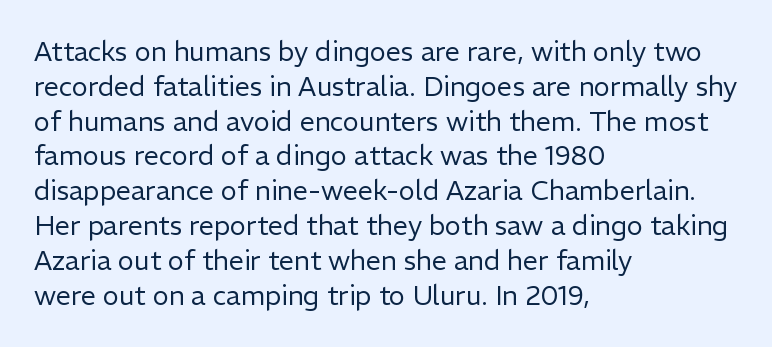
This sample keeps an unexceptional amount of space between lines. Characters remain perfectly vertical along every line. The gap between lines stays unmarked. Is this a heavy cut? Hardly; it is regular or lighter.
